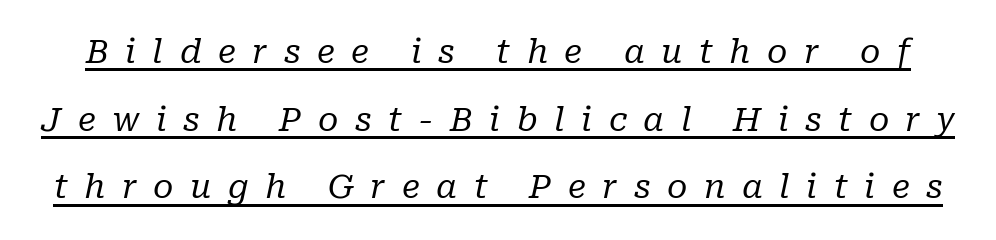
The image shows 33 px regular-weight serif type, italic (leaning right); set loose line spacing (2.05x), unusually wide letter spacing (+0.5 em), underlined; low stroke contrast and a medium x-height.
